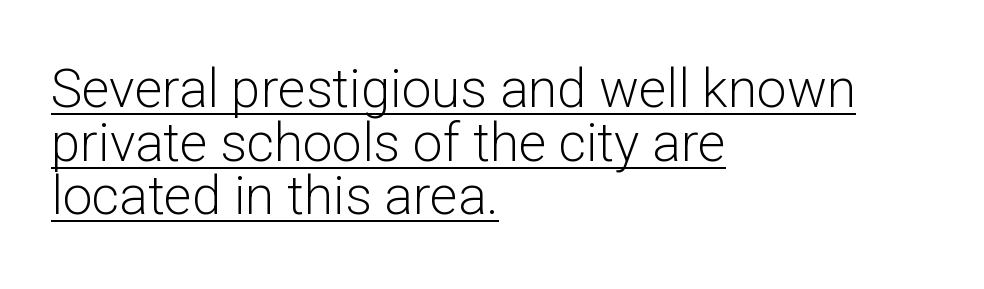
Weight class: somewhere from thin through regular. The lines in this sample share a left origin and differ only in where they stop. This is roman type, the default non-slanted kind. A typesetter would call this leading minimal, almost set solid. Look at the bottom of the vertical strokes: they stop flat, with no serifs.
